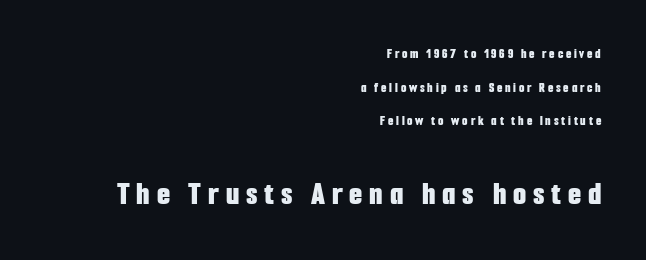
Upright lettering throughout. Does the type have serifs? No, each stem ends abruptly. A full-strength bold gives these letters their thick strokes. Small over large — that's the arrangement of the two blocks here.
